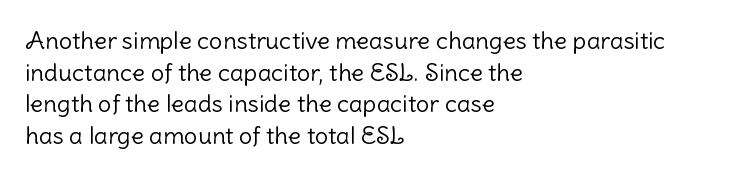
Leftover space on each line is placed entirely after the last word. The typesetting does not lean heavy: it is not bold. Honestly, the letter spacing is just normal — you wouldn't notice it. Underline: absent. If you drew a line through each stem, it would be perfectly vertical.
